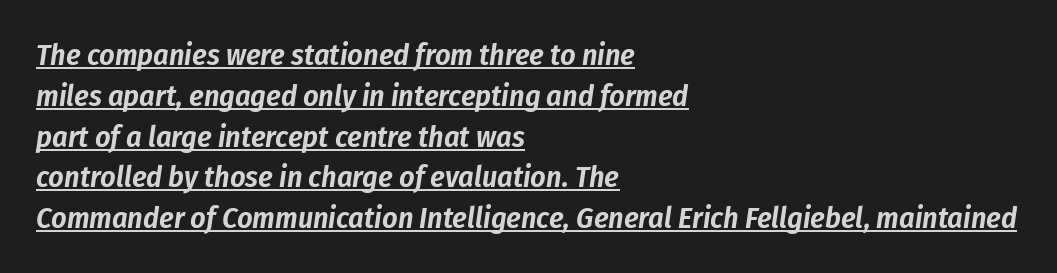
Proportional: the letters do not fall into vertical columns. The typesetter chose a ragged-right arrangement here. This sample keeps an unexceptional amount of space between lines. Would a proofreader flag this as italicized? Yes.
